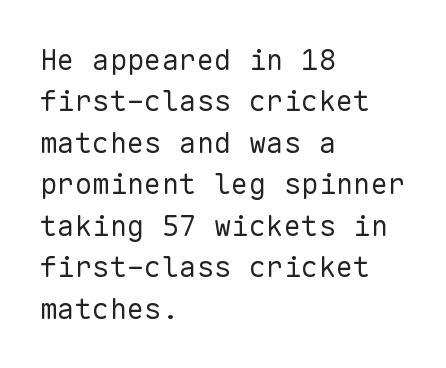
Q: Is the text bold? A: No.
Q: Is the text italic (slanted)? A: No, it is upright.
Q: Is the typeface a serif or a sans-serif typeface? A: Sans-serif.
Q: Is the text underlined? A: No.
Q: How is the paragraph aligned? A: Left-aligned.
Q: Is the spacing between letters normal or unusually wide? A: Normal.
Q: Is the spacing between lines tight, normal or loose? A: Normal.
Q: Width (condensed, normal, or wide)? A: Normal.
Q: Stroke contrast? A: Low.
Q: x-height? A: Medium.
Q: Monospaced? A: Yes.
